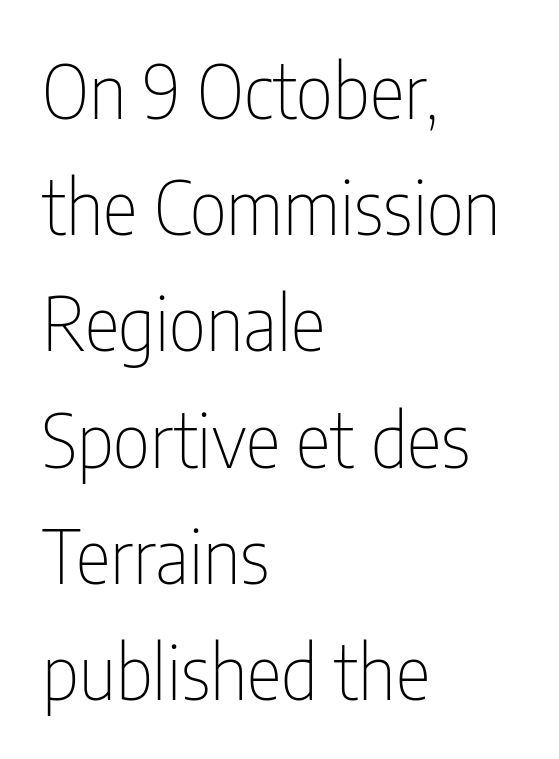
Q: Is the text bold? A: No.
Q: Is the text italic (slanted)? A: No, it is upright.
Q: Is the typeface a serif or a sans-serif typeface? A: Sans-serif.
Q: Is the text underlined? A: No.
Q: How is the paragraph aligned? A: Left-aligned.
Q: Is the spacing between letters normal or unusually wide? A: Normal.
Q: Is the spacing between lines tight, normal or loose? A: Normal.
Q: Width (condensed, normal, or wide)? A: Condensed.
Q: Stroke contrast? A: Low.
Q: x-height? A: Medium.
Q: Monospaced? A: No.
